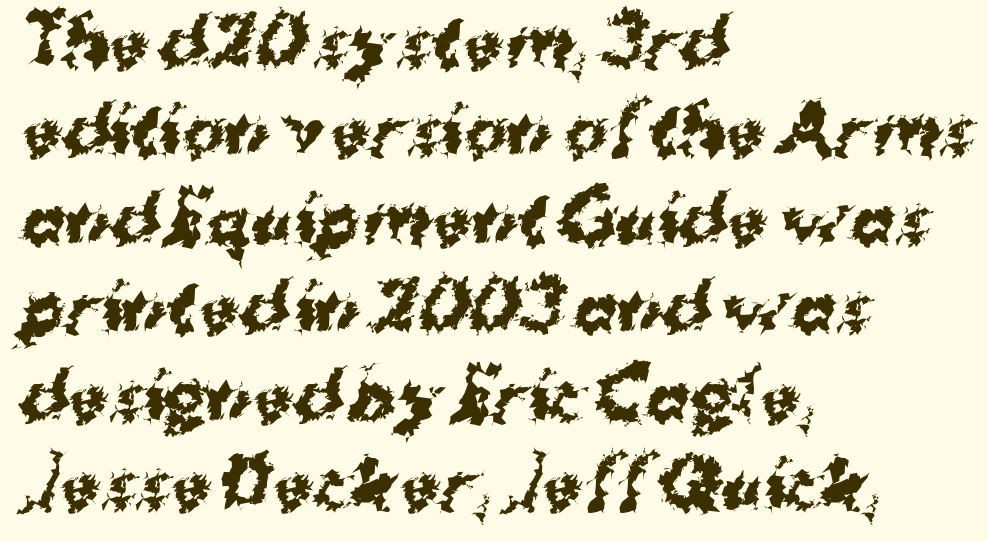
The glyphs in this specimen are sans serif. The ragged edge is on the right, which tells us the setting is flush left. Glance below the letters and you will spot only blank space. Varying glyph widths throughout — classic text-font behaviour. Spacing between characters is what you'd get straight out of the box.
